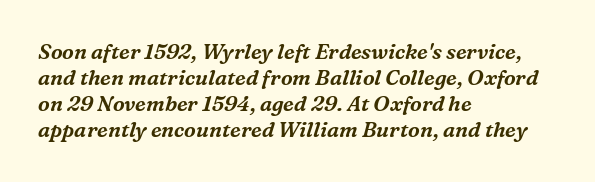
The line texture is even and compact thanks to regular tracking. The text carries the slant typical of an italic or oblique font. Has an underline been added? It has not. Line starts are locked; line ends wander.
